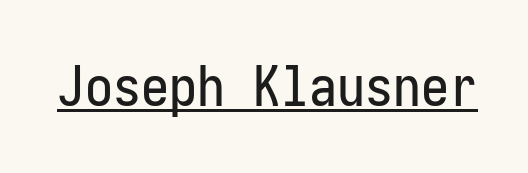
{"serif": "no", "italic": "no", "width": "condensed", "stroke_contrast": "low", "x_height": "medium", "underline": "yes", "letter_spacing": "normal", "letter_spacing_em": 0.0, "glyph_px": 56}
